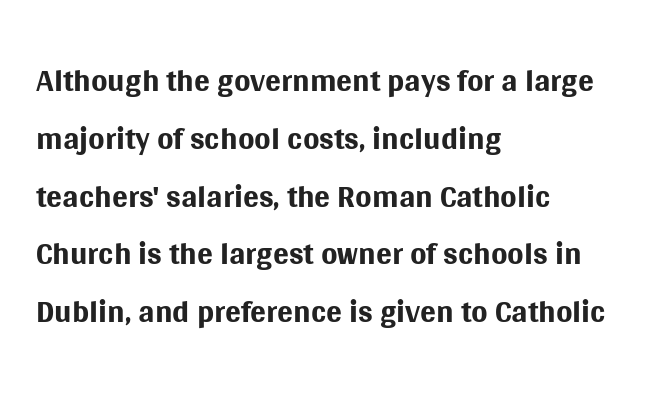
Q: Is the text bold? A: No.
Q: Is the text italic (slanted)? A: No, it is upright.
Q: Is the typeface a serif or a sans-serif typeface? A: Sans-serif.
Q: Is the text underlined? A: No.
Q: How is the paragraph aligned? A: Left-aligned.
Q: Is the spacing between letters normal or unusually wide? A: Normal.
Q: Width (condensed, normal, or wide)? A: Normal.
Q: Stroke contrast? A: Medium.
Q: x-height? A: Large.
Q: Monospaced? A: No.
